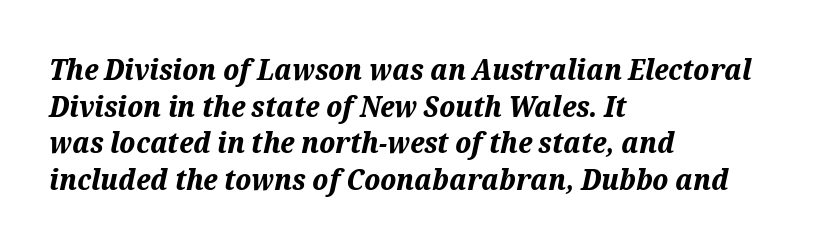
{"italic": "yes", "lean": "right", "slant_degrees": 12, "bold": "yes", "weight": "bold", "width": "normal", "stroke_contrast": "medium", "x_height": "medium", "monospaced": "no", "underline": "no", "align": "left", "line_spacing": "normal", "line_spacing_ratio": 1.26, "letter_spacing": "normal", "letter_spacing_em": 0.0, "glyph_px": 29}
